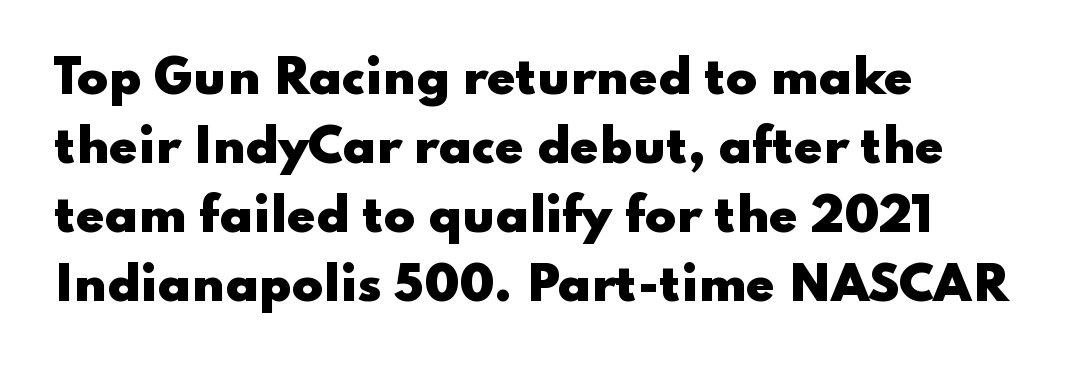
Compared with an ordinary text face, these strokes are far heavier — a full bold. This rendering leaves character spacing at its baseline value. A typesetter would call this proportional, since set widths differ per character. Nothing sits at the stroke ends, so this counts as sans-serif. Where is the straight margin? On the left.
